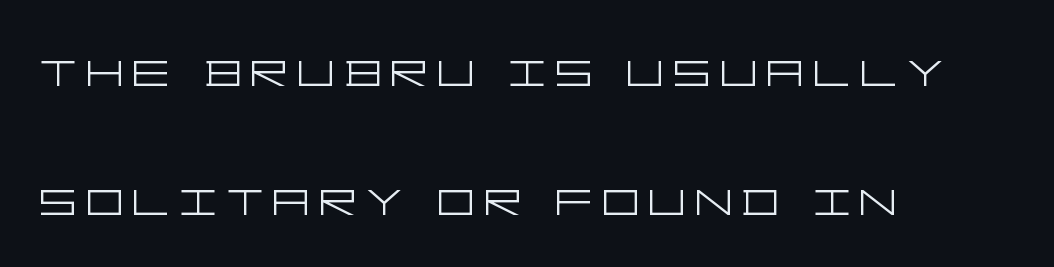
Summary of weight: not heavy and not bold. Short and long lines alike share a common starting point at left. Serif or sans? Sans — the stroke terminals are bare. It's the straight-up-and-down kind of type. The glyphs are unaccompanied by any horizontal stroke below them.
